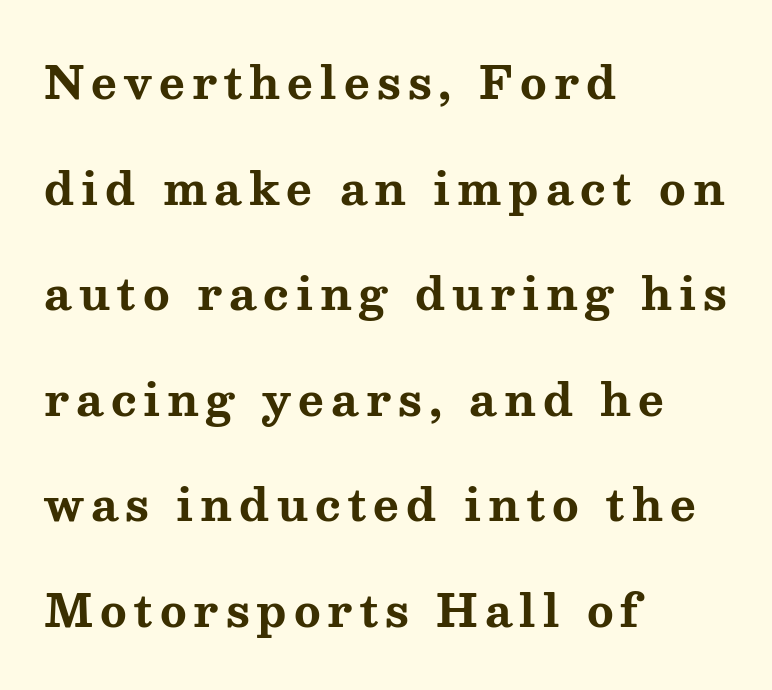
Q: Is the text bold? A: Yes.
Q: Is the text italic (slanted)? A: No, it is upright.
Q: Is the typeface a serif or a sans-serif typeface? A: Serif.
Q: Is the text underlined? A: No.
Q: How is the paragraph aligned? A: Left-aligned.
Q: Is the spacing between lines tight, normal or loose? A: Loose.
Q: Width (condensed, normal, or wide)? A: Wide.
Q: Stroke contrast? A: Medium.
Q: x-height? A: Medium.
Q: Monospaced? A: No.
